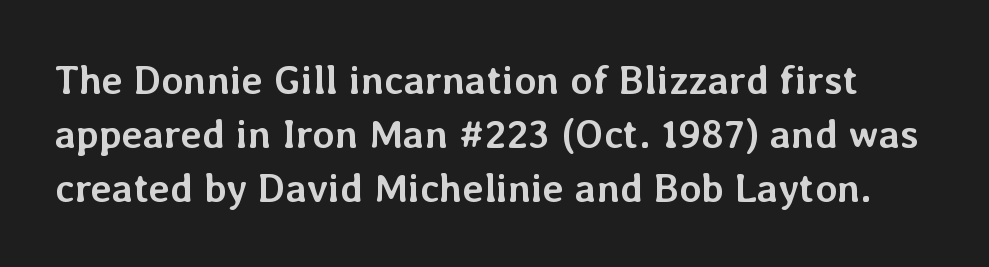
Q: Is the text bold? A: Yes.
Q: Is the text italic (slanted)? A: No, it is upright.
Q: Is the text underlined? A: No.
Q: Is the spacing between letters normal or unusually wide? A: Normal.
Q: Is the spacing between lines tight, normal or loose? A: Normal.
Q: Width (condensed, normal, or wide)? A: Normal.
Q: Stroke contrast? A: Low.
Q: x-height? A: Medium.
Q: Monospaced? A: No.
